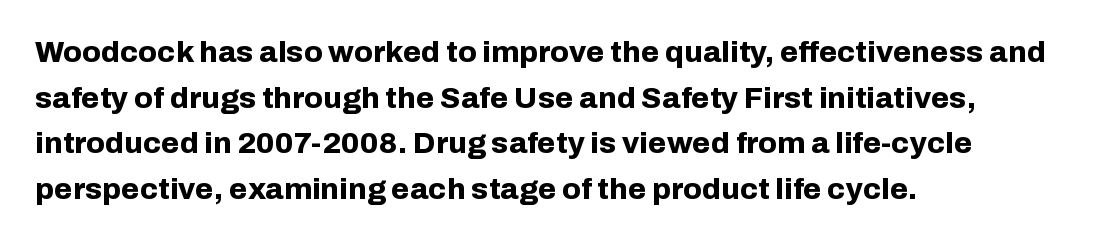
Q: Is the text bold? A: Yes.
Q: Is the text italic (slanted)? A: No, it is upright.
Q: Is the typeface a serif or a sans-serif typeface? A: Sans-serif.
Q: Is the text underlined? A: No.
Q: How is the paragraph aligned? A: Left-aligned.
Q: Is the spacing between letters normal or unusually wide? A: Normal.
Q: Is the spacing between lines tight, normal or loose? A: Normal.
Q: Width (condensed, normal, or wide)? A: Normal.
Q: Stroke contrast? A: Low.
Q: x-height? A: Medium.
Q: Monospaced? A: No.
